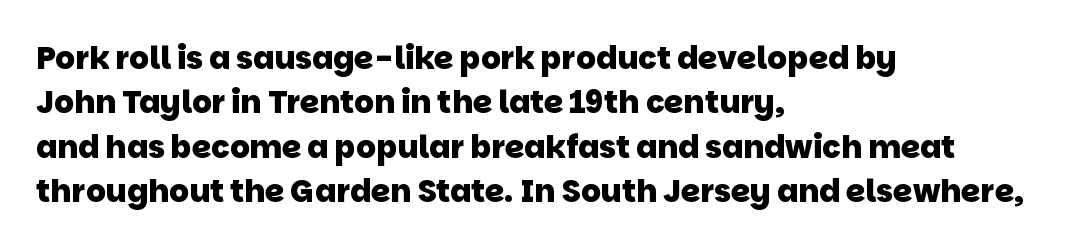
The image shows 31 px heavy sans-serif type; set left-aligned, normal line spacing (1.43x), normal letter spacing, not underlined; low stroke contrast and a large x-height.
